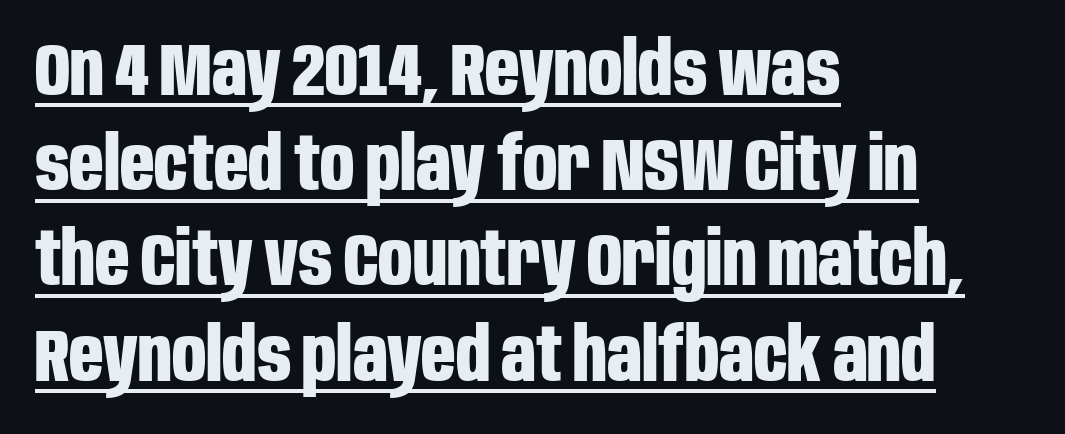
The image shows 75 px bold, condensed sans-serif type, upright; set left-aligned, normal line spacing (1.27x), normal letter spacing, underlined; low stroke contrast and a large x-height.
